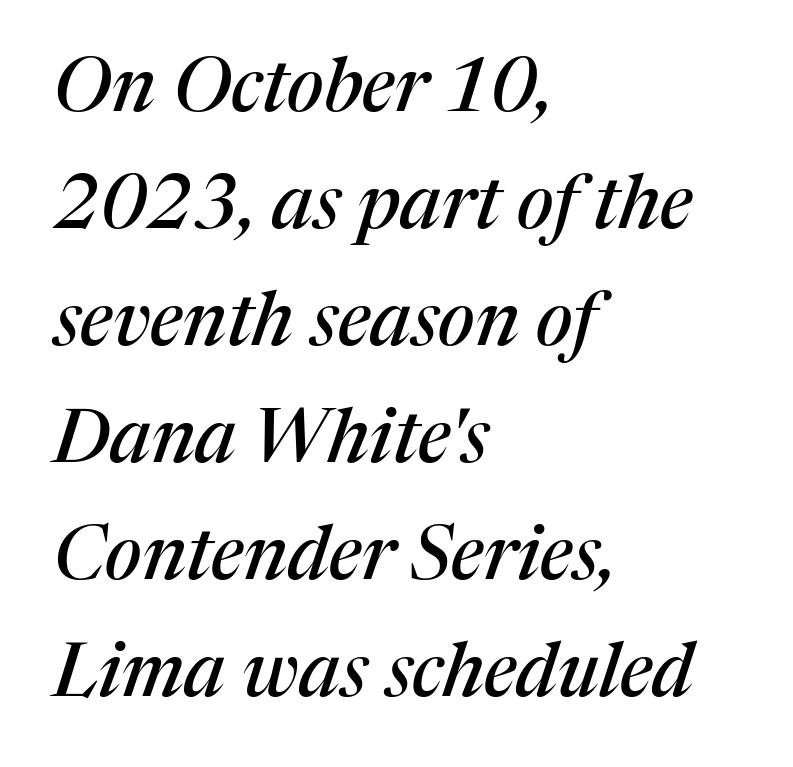
The font family rendered here belongs to the serif group. A student would call this left alignment; a typographer would say flush left, rag right. These lines keep a tight, regular rhythm from letter to letter. Interline gaps are of average width in this sample. The rendering applies a slant to the glyphs.
